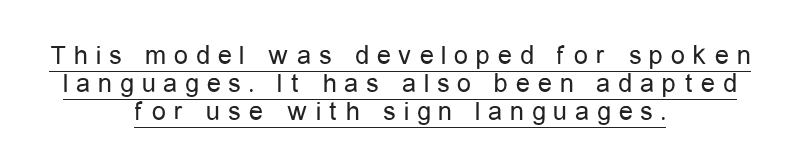
{"serif": "no", "italic": "no", "bold": "no", "weight": "regular", "width": "condensed", "stroke_contrast": "low", "x_height": "medium", "monospaced": "no", "underline": "yes", "align": "center", "line_spacing": "tight", "line_spacing_ratio": 1.0, "letter_spacing": "wide", "letter_spacing_em": 0.29, "glyph_px": 28}
